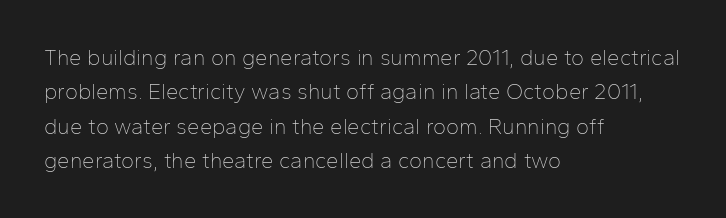
{"italic": "no", "bold": "no", "underline": "no", "align": "left", "line_spacing": "normal", "line_spacing_ratio": 1.56, "letter_spacing": "normal", "letter_spacing_em": 0.0, "glyph_px": 22}
